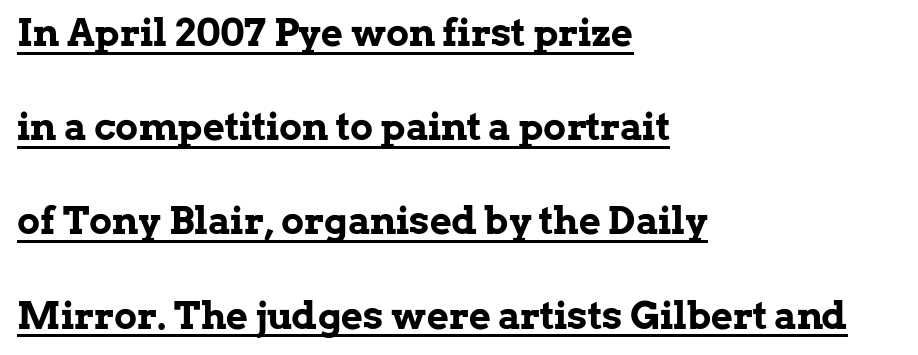
The image shows 38 px bold serif type, upright; set left-aligned, loose line spacing (2.48x), normal letter spacing, underlined; low stroke contrast and a medium x-height.
